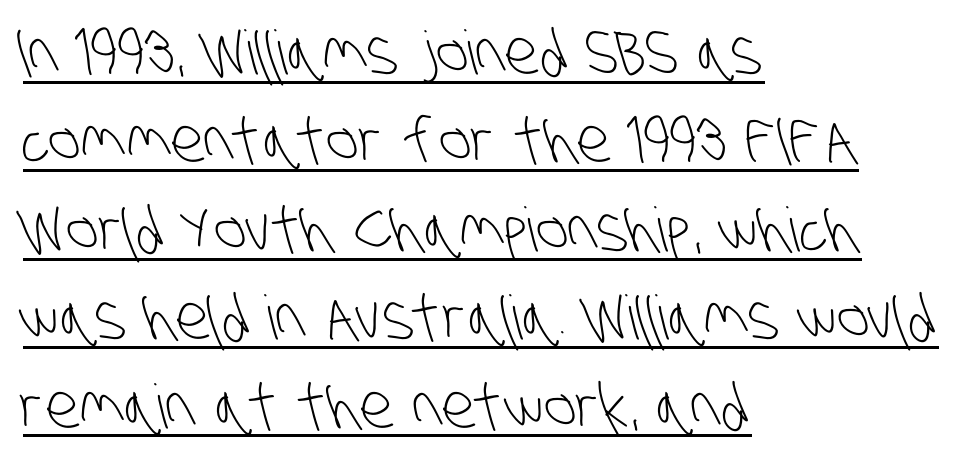
{"serif": "no", "bold": "no", "weight": "light", "width": "condensed", "stroke_contrast": "low", "x_height": "large", "monospaced": "no", "underline": "yes", "align": "left", "line_spacing": "normal", "line_spacing_ratio": 1.45, "letter_spacing": "normal", "letter_spacing_em": 0.0, "glyph_px": 61}
